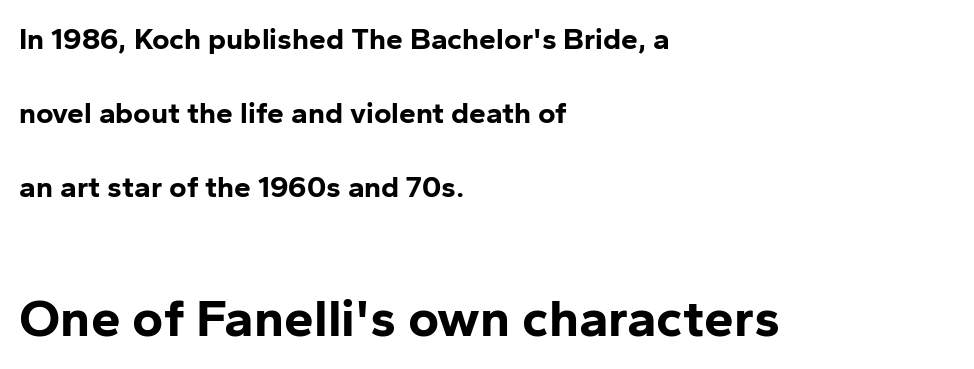
Proportional: the letters do not fall into vertical columns. Rows of type keep a wide berth in the vertical direction. Students, note that the glyphs here touch the page at normal intervals. Rule under the text: the space is simply empty.
